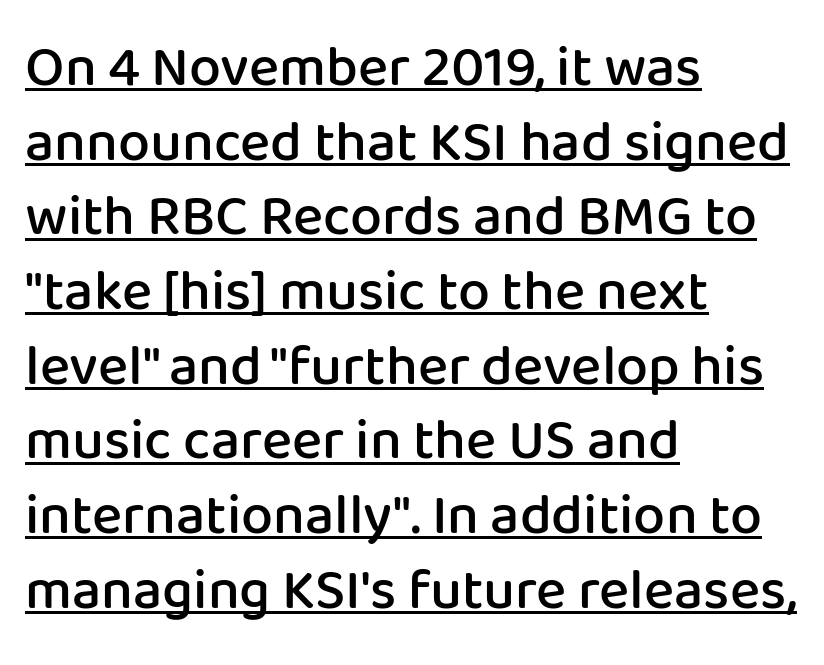
The image shows 57 px semibold sans-serif type, upright; set left-aligned, normal line spacing (1.31x), normal letter spacing, underlined; low stroke contrast and a medium x-height.
